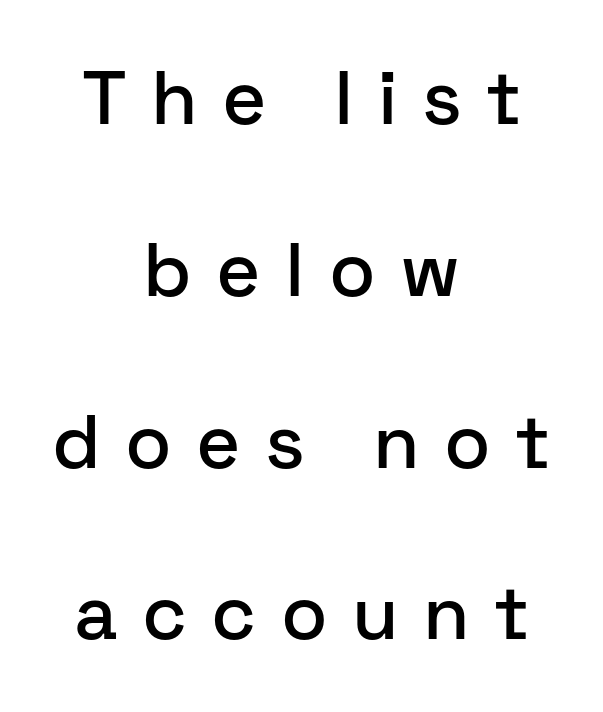
The image shows 76 px sans-serif type, upright; set centered, loose line spacing (2.26x), unusually wide letter spacing (+0.32 em), not underlined; low stroke contrast and a medium x-height.
